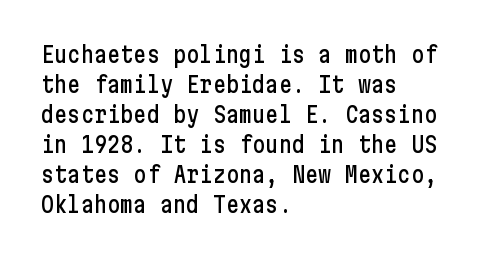
The image shows 22 px text type, upright; set left-aligned, normal line spacing (1.36x), normal letter spacing, not underlined.
